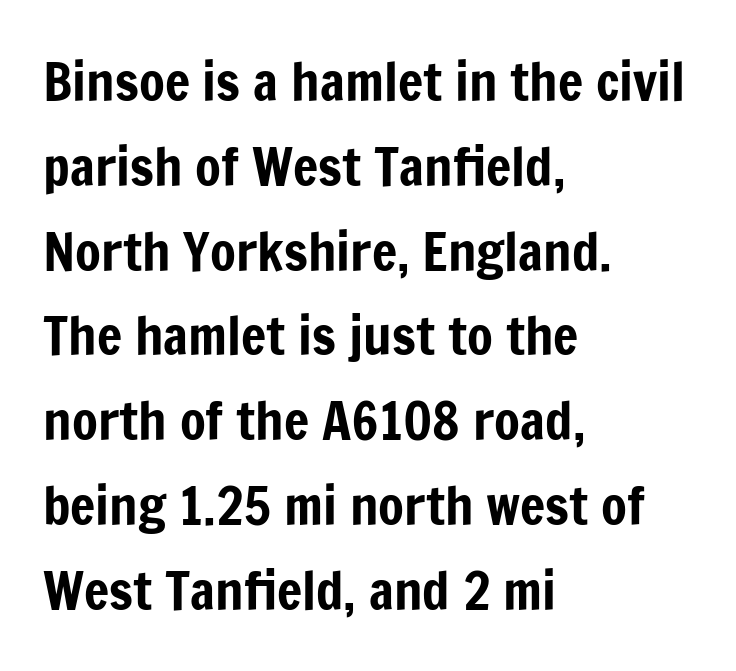
The image shows 53 px condensed sans-serif type, upright; set left-aligned, normal line spacing (1.6x), normal letter spacing, not underlined; low stroke contrast and a medium x-height.
